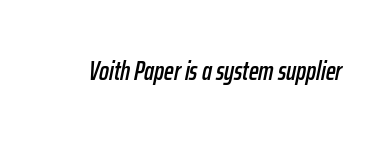
Nothing unusual about the tracking: characters are spaced as the font intends. The area under the type is left untouched. The glyphs look as if they've been sheared to an angle.
